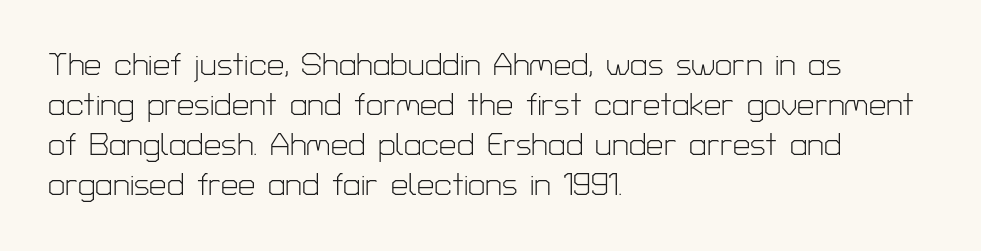
{"serif": "no", "italic": "no", "bold": "no", "weight": "light", "width": "normal", "stroke_contrast": "low", "x_height": "medium", "monospaced": "no", "underline": "no", "align": "left", "line_spacing": "normal", "line_spacing_ratio": 1.29, "letter_spacing": "normal", "letter_spacing_em": 0.0, "glyph_px": 31}
